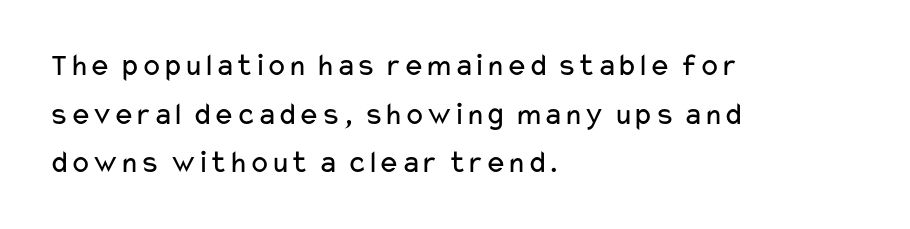
{"serif": "no", "italic": "no", "bold": "no", "weight": "regular", "width": "wide", "stroke_contrast": "low", "x_height": "medium", "monospaced": "no", "underline": "no", "align": "left", "line_spacing": "normal", "line_spacing_ratio": 1.52, "letter_spacing": "normal", "letter_spacing_em": 0.0, "glyph_px": 32}
